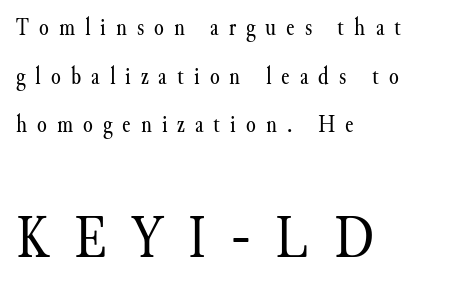
Vertical strokes here are truly vertical. Layout note: lines flush left. Here the designer chose a conventional face with non-uniform glyph widths. The rendering enlarges the type as you move from the upper chunk to the lower. No word sits above an underline. Heaviness? Minimal to ordinary, like unemphasized prose.
